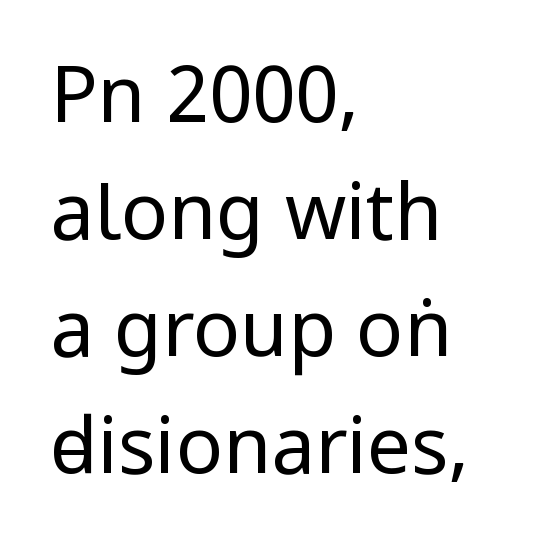
{"serif": "no", "italic": "no", "bold": "no", "weight": "regular", "width": "condensed", "stroke_contrast": "low", "x_height": "large", "monospaced": "no", "underline": "no", "align": "left", "line_spacing": "normal", "line_spacing_ratio": 1.5, "letter_spacing": "normal", "letter_spacing_em": 0.0, "glyph_px": 78}
